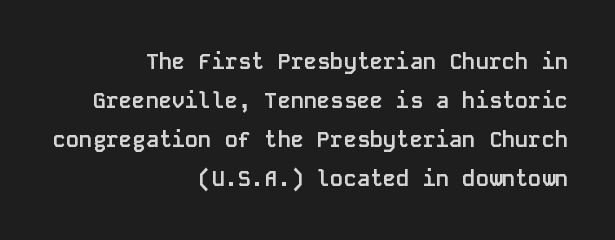
{"italic": "no", "bold": "yes", "underline": "no", "align": "right", "line_spacing_ratio": 1.77, "letter_spacing": "normal", "letter_spacing_em": 0.0, "glyph_px": 22}
